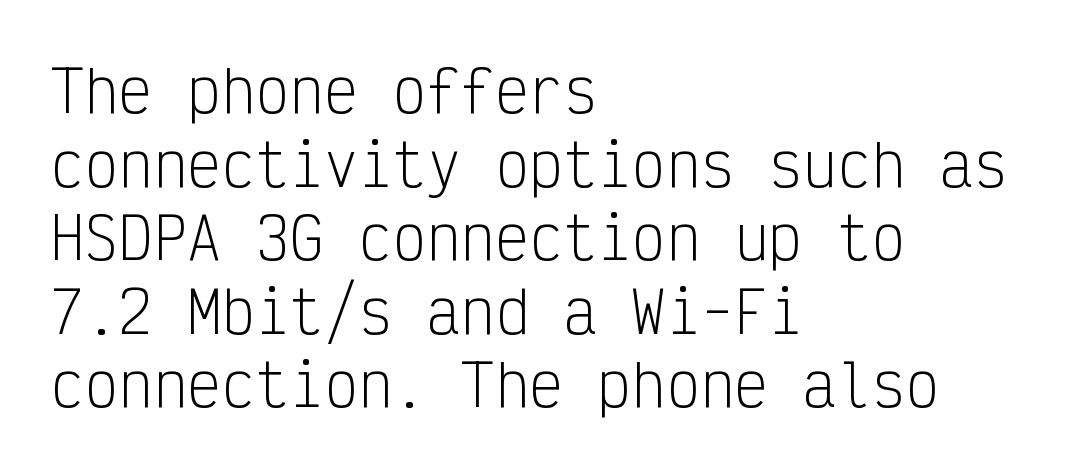
The image shows 57 px light, condensed sans-serif type, upright, monospaced; set left-aligned, normal line spacing (1.29x), normal letter spacing, not underlined; low stroke contrast and a medium x-height.
